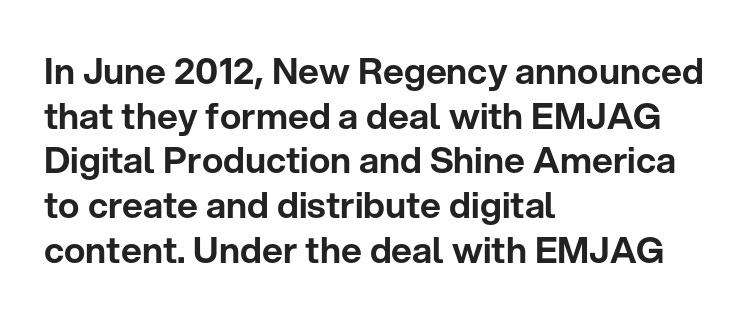
{"serif": "no", "italic": "no", "width": "normal", "stroke_contrast": "low", "x_height": "medium", "monospaced": "no", "underline": "no", "align": "left", "line_spacing_ratio": 1.24, "letter_spacing": "normal", "letter_spacing_em": 0.0, "glyph_px": 36}
